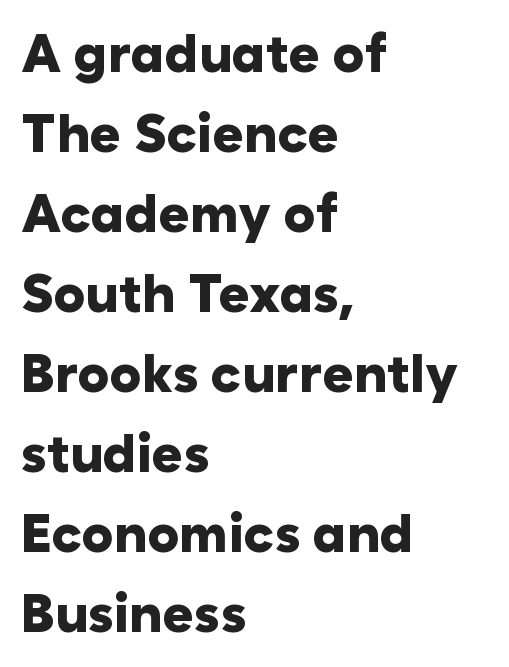
Q: Is the text bold? A: Yes.
Q: Is the text italic (slanted)? A: No, it is upright.
Q: Is the typeface a serif or a sans-serif typeface? A: Sans-serif.
Q: Is the text underlined? A: No.
Q: How is the paragraph aligned? A: Left-aligned.
Q: Is the spacing between letters normal or unusually wide? A: Normal.
Q: Is the spacing between lines tight, normal or loose? A: Normal.
Q: Width (condensed, normal, or wide)? A: Normal.
Q: Stroke contrast? A: Low.
Q: x-height? A: Medium.
Q: Monospaced? A: No.
